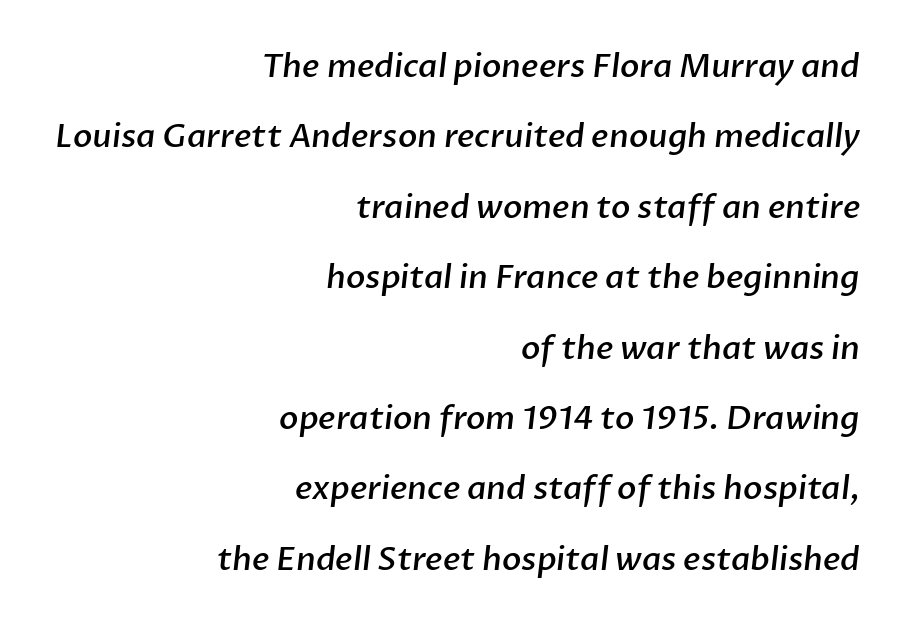
{"serif": "no", "bold": "semi", "weight": "semibold", "width": "normal", "stroke_contrast": "low", "x_height": "medium", "monospaced": "no", "underline": "no", "align": "right", "line_spacing": "loose", "line_spacing_ratio": 2.2, "letter_spacing": "normal", "letter_spacing_em": 0.0, "glyph_px": 32}
